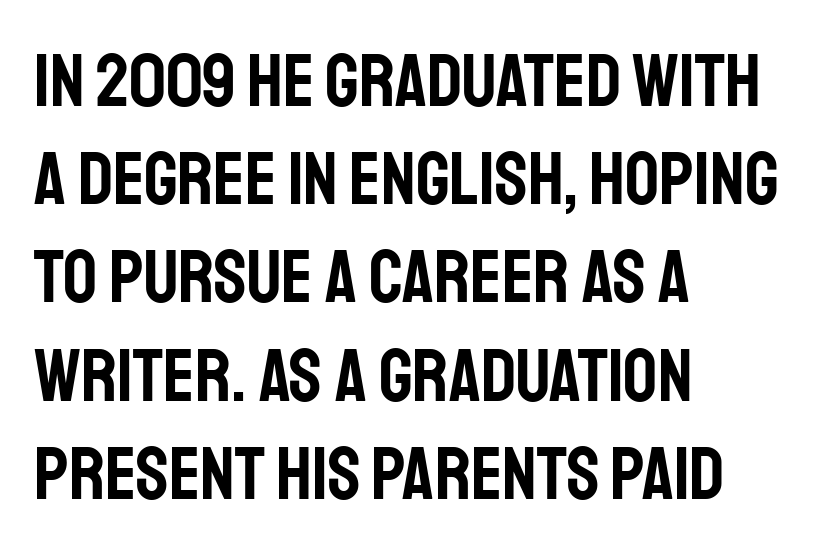
Q: Is the text italic (slanted)? A: No, it is upright.
Q: Is the typeface a serif or a sans-serif typeface? A: Sans-serif.
Q: Is the text underlined? A: No.
Q: How is the paragraph aligned? A: Left-aligned.
Q: Is the spacing between letters normal or unusually wide? A: Normal.
Q: Is the spacing between lines tight, normal or loose? A: Normal.
Q: Width (condensed, normal, or wide)? A: Condensed.
Q: Stroke contrast? A: Low.
Q: x-height? A: Large.
Q: Monospaced? A: No.
